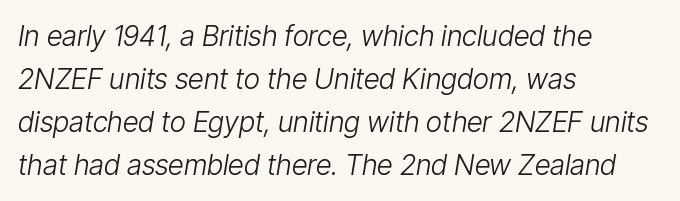
Only glyphs here, with clear space below each row. The rendering applies a slant to the glyphs. The type is set solid horizontally, with unmodified tracking. One-word summary of the alignment: left.
